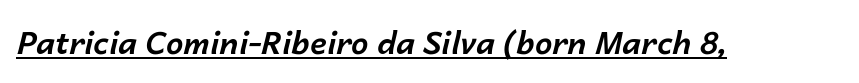
The image shows 31 px bold type, italic (leaning right); set normal letter spacing, underlined; low stroke contrast and a medium x-height.
